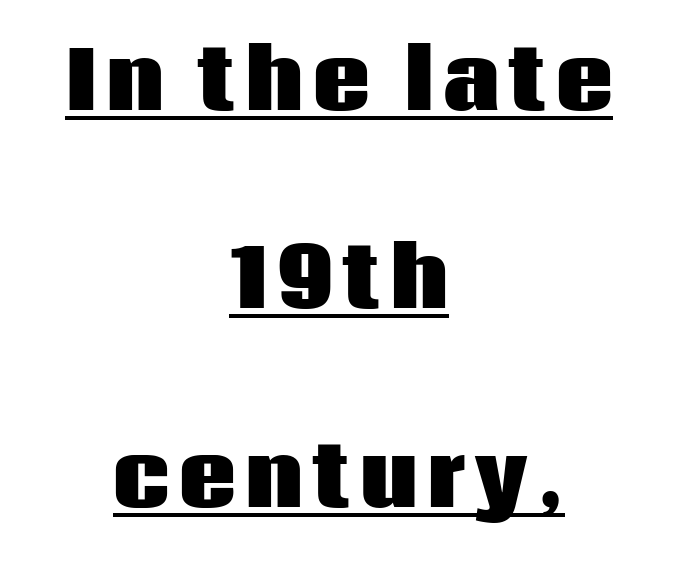
{"serif": "no", "italic": "no", "bold": "yes", "weight": "heavy", "width": "normal", "stroke_contrast": "low", "x_height": "large", "monospaced": "no", "underline": "yes", "align": "center", "line_spacing": "loose", "line_spacing_ratio": 2.48, "glyph_px": 80}
